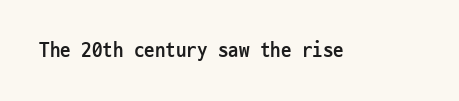
{"italic": "no", "bold": "yes", "underline": "no", "letter_spacing": "normal", "letter_spacing_em": 0.0, "glyph_px": 21}
